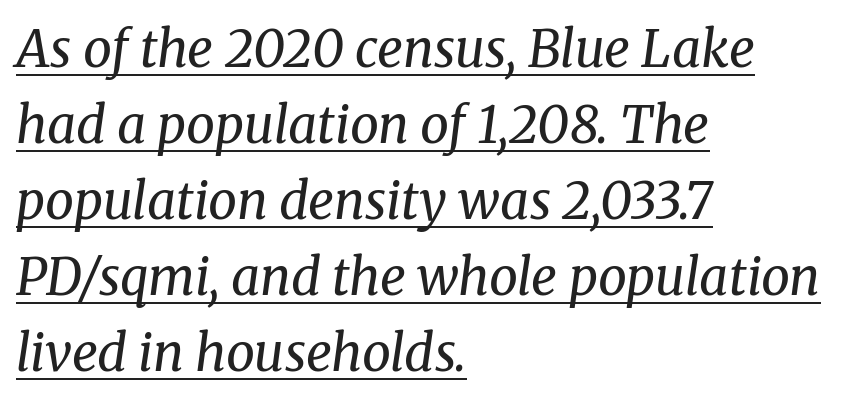
{"serif": "yes", "italic": "yes", "lean": "right", "slant_degrees": 8, "bold": "no", "weight": "regular", "width": "normal", "stroke_contrast": "medium", "x_height": "medium", "monospaced": "no", "underline": "yes", "align": "left", "line_spacing": "normal", "line_spacing_ratio": 1.49, "letter_spacing": "normal", "letter_spacing_em": 0.0, "glyph_px": 51}
